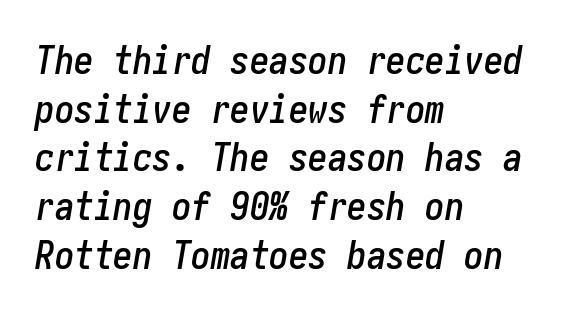
{"italic": "yes", "lean": "right", "slant_degrees": 10, "width": "condensed", "stroke_contrast": "low", "x_height": "medium", "underline": "no", "align": "left", "line_spacing": "normal", "line_spacing_ratio": 1.25, "letter_spacing": "normal", "letter_spacing_em": 0.0, "glyph_px": 39}
